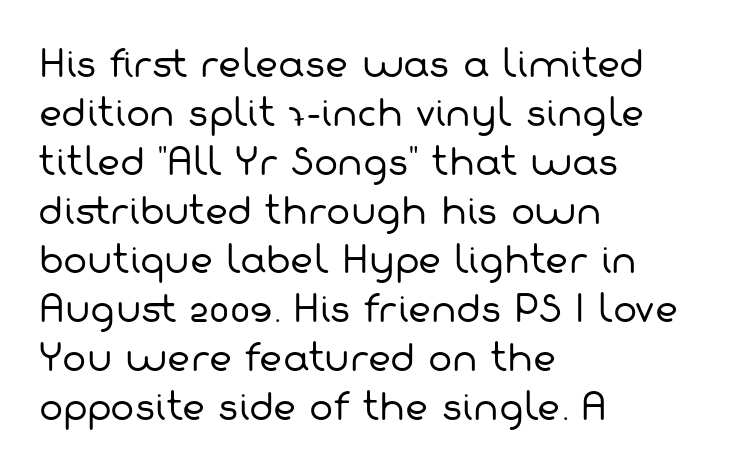
You can tell from the bare stems that sans-serif type was used. The designer left line spacing at the default. The characters are drawn with everyday or finer stroke widths. A typesetter would call this proportional, since set widths differ per character.
